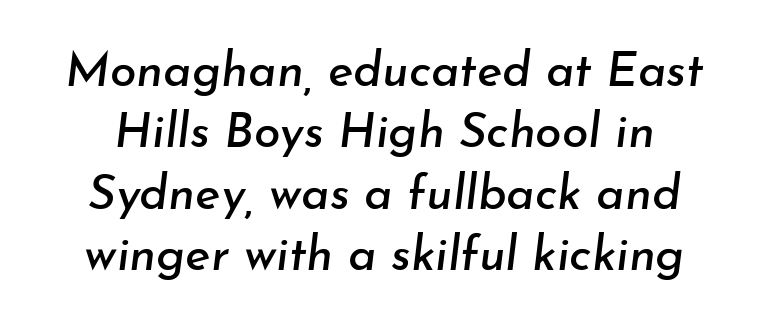
Q: Is the text italic (slanted)? A: Yes, it leans right by about 7 degrees.
Q: Is the text underlined? A: No.
Q: Is the spacing between letters normal or unusually wide? A: Normal.
Q: Is the spacing between lines tight, normal or loose? A: Normal.
Q: Width (condensed, normal, or wide)? A: Normal.
Q: Stroke contrast? A: Low.
Q: x-height? A: Small.
Q: Monospaced? A: No.
